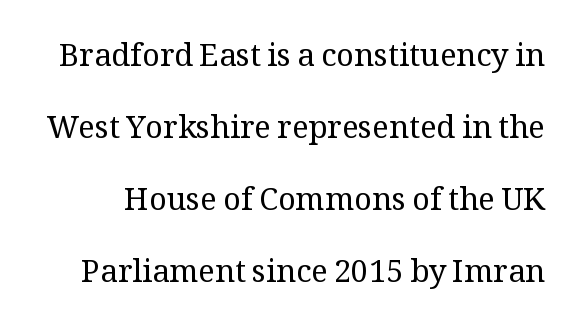
Quick note: not italic, upright. Font category for this specimen: serif. Loosely led — the rows are spread out. Between one letter and the next there's only the usual sliver of space. Words float on clear page, feet unadorned. The characters are drawn with everyday or finer stroke widths.
